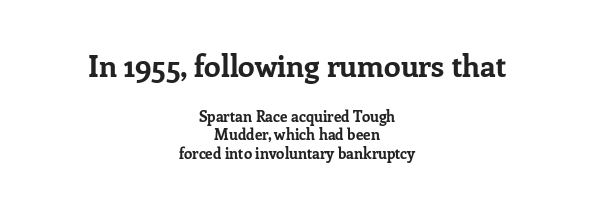
The image shows 30 px bold serif type, upright; set centered, line spacing 1.23x, normal letter spacing, not underlined; the first (top) block is 2.0x larger; low stroke contrast and a medium x-height.
